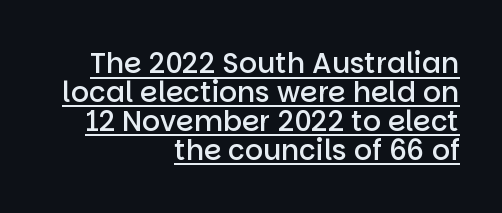
The image shows 28 px semibold sans-serif type, upright; set right-aligned, tight line spacing (1.03x), normal letter spacing, underlined; low stroke contrast and a large x-height.
